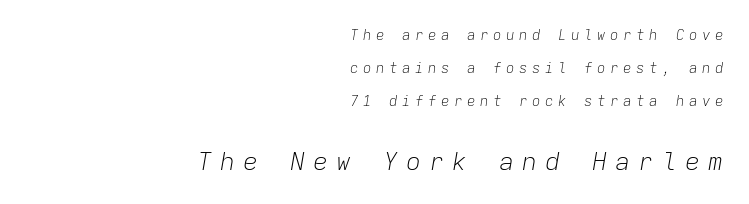
The image shows 25 px text type, italic (leaning right); set right-aligned, loose line spacing (2.35x), unusually wide letter spacing (+0.33 em), not underlined; the second (bottom) block is 1.79x larger.
